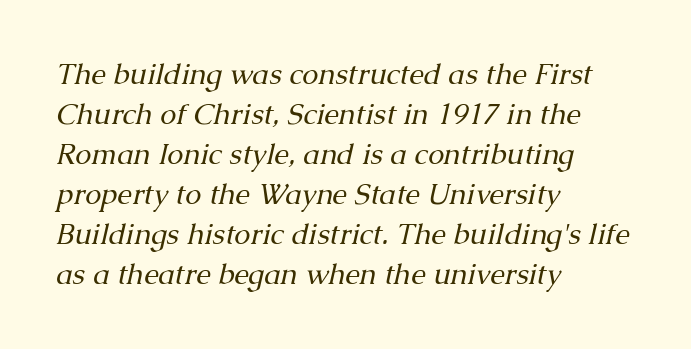
{"serif": "yes", "italic": "yes", "lean": "right", "slant_degrees": 13, "bold": "no", "weight": "regular", "width": "normal", "stroke_contrast": "medium", "x_height": "medium", "monospaced": "no", "underline": "no", "align": "left", "line_spacing": "normal", "line_spacing_ratio": 1.38, "letter_spacing": "normal", "letter_spacing_em": 0.0, "glyph_px": 29}
